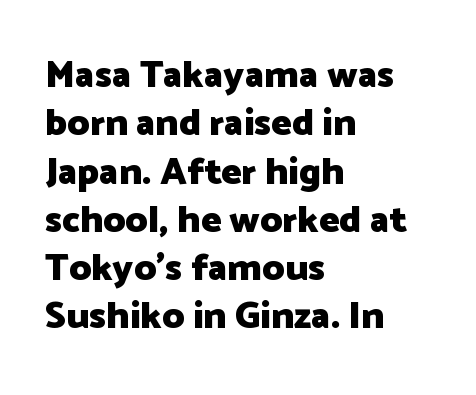
Q: Is the text bold? A: Yes.
Q: Is the text italic (slanted)? A: No, it is upright.
Q: Is the typeface a serif or a sans-serif typeface? A: Sans-serif.
Q: Is the text underlined? A: No.
Q: How is the paragraph aligned? A: Left-aligned.
Q: Is the spacing between letters normal or unusually wide? A: Normal.
Q: Is the spacing between lines tight, normal or loose? A: Normal.
Q: Width (condensed, normal, or wide)? A: Normal.
Q: Stroke contrast? A: Low.
Q: x-height? A: Medium.
Q: Monospaced? A: No.
